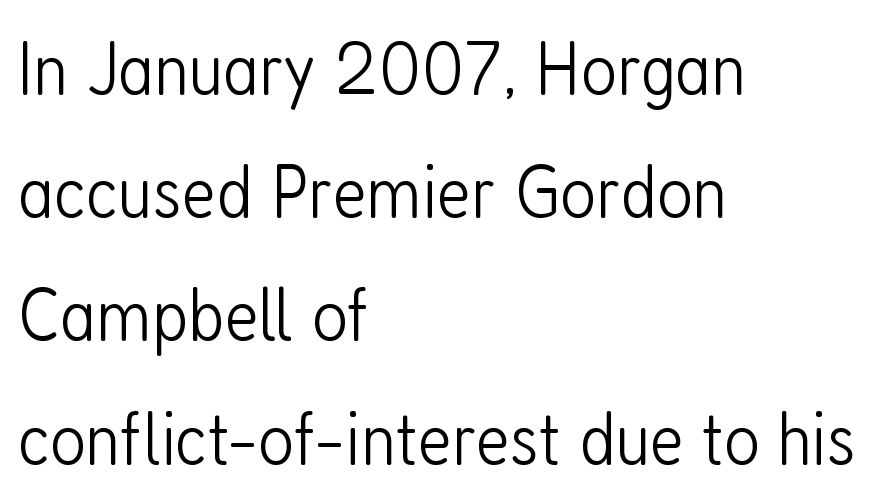
Q: Is the text bold? A: No.
Q: Is the text italic (slanted)? A: No, it is upright.
Q: Is the typeface a serif or a sans-serif typeface? A: Sans-serif.
Q: Is the text underlined? A: No.
Q: How is the paragraph aligned? A: Left-aligned.
Q: Is the spacing between letters normal or unusually wide? A: Normal.
Q: Is the spacing between lines tight, normal or loose? A: Normal.
Q: Width (condensed, normal, or wide)? A: Condensed.
Q: Stroke contrast? A: Low.
Q: x-height? A: Medium.
Q: Monospaced? A: No.
